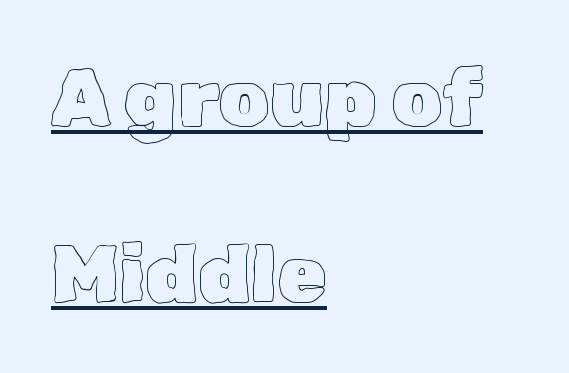
{"italic": "no", "width": "normal", "x_height": "medium", "monospaced": "no", "underline": "yes", "align": "left", "line_spacing": "loose", "line_spacing_ratio": 2.2, "letter_spacing": "normal", "letter_spacing_em": 0.0, "glyph_px": 80}
